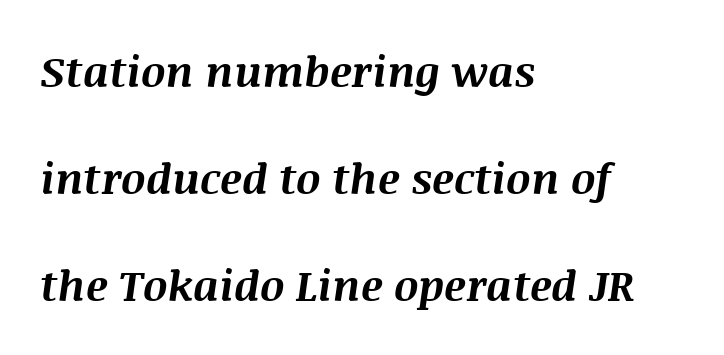
{"italic": "yes", "lean": "right", "slant_degrees": 8, "bold": "yes", "weight": "bold", "width": "normal", "stroke_contrast": "medium", "x_height": "large", "monospaced": "no", "underline": "no", "align": "left", "line_spacing": "loose", "line_spacing_ratio": 2.49, "letter_spacing": "normal", "letter_spacing_em": 0.0, "glyph_px": 43}
